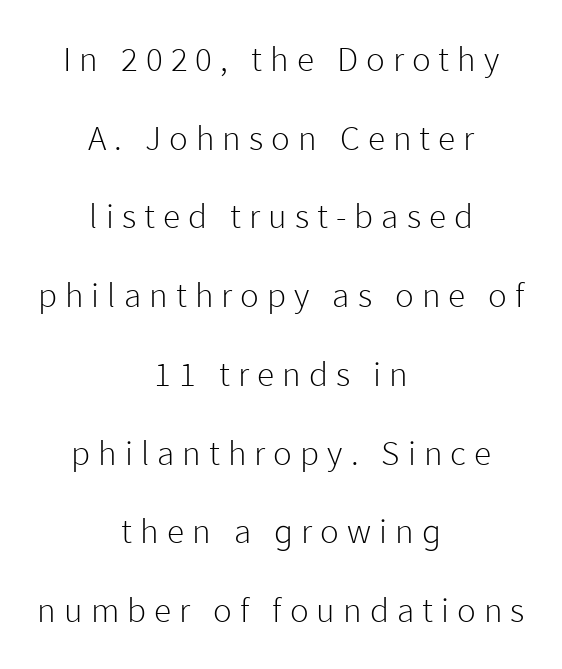
{"serif": "no", "italic": "no", "bold": "no", "weight": "light", "width": "normal", "stroke_contrast": "low", "x_height": "medium", "monospaced": "no", "underline": "no", "align": "center", "line_spacing": "loose", "line_spacing_ratio": 2.25, "letter_spacing": "wide", "letter_spacing_em": 0.23, "glyph_px": 35}
